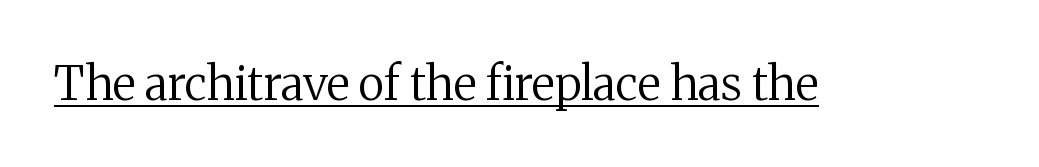
{"serif": "yes", "italic": "no", "bold": "no", "weight": "regular", "width": "normal", "stroke_contrast": "medium", "x_height": "medium", "monospaced": "no", "underline": "yes", "letter_spacing": "normal", "letter_spacing_em": 0.0, "glyph_px": 46}
